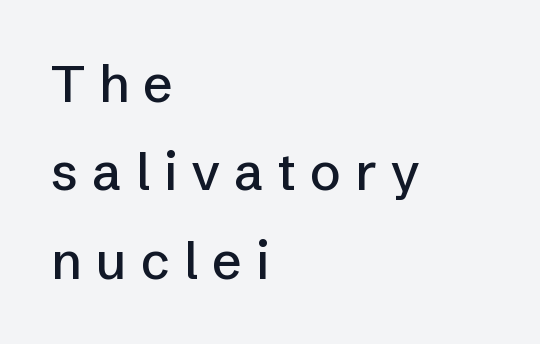
Q: Is the text italic (slanted)? A: No, it is upright.
Q: Is the typeface a serif or a sans-serif typeface? A: Sans-serif.
Q: Is the text underlined? A: No.
Q: How is the paragraph aligned? A: Left-aligned.
Q: Is the spacing between letters normal or unusually wide? A: Unusually wide.
Q: Is the spacing between lines tight, normal or loose? A: Normal.
Q: Width (condensed, normal, or wide)? A: Normal.
Q: Stroke contrast? A: Low.
Q: x-height? A: Medium.
Q: Monospaced? A: No.
